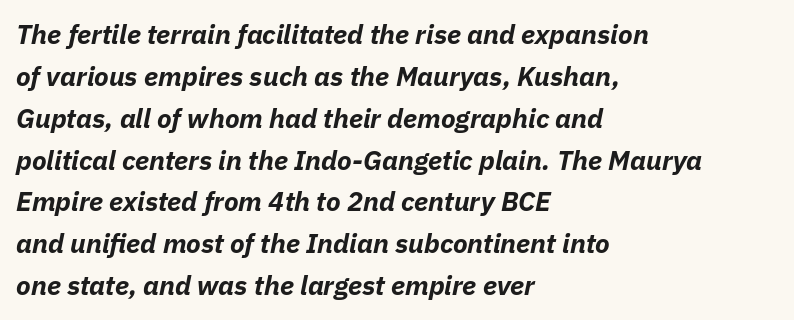
{"italic": "yes", "lean": "right", "slant_degrees": 11, "bold": "yes", "underline": "no", "align": "left", "line_spacing": "normal", "line_spacing_ratio": 1.55, "letter_spacing": "normal", "letter_spacing_em": 0.0, "glyph_px": 27}
